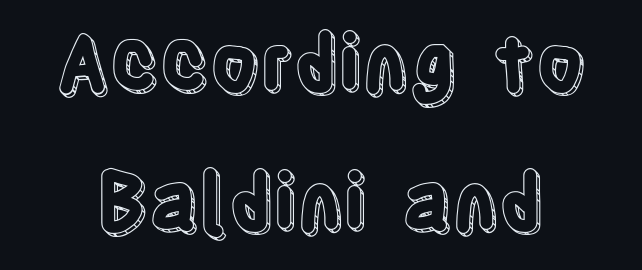
The horizontal fit of the characters is conventional and even. Do the characters align in a grid? No, the font is proportional. Ordinary non-slanted type is in use. Nobody drew a line under any word here.
